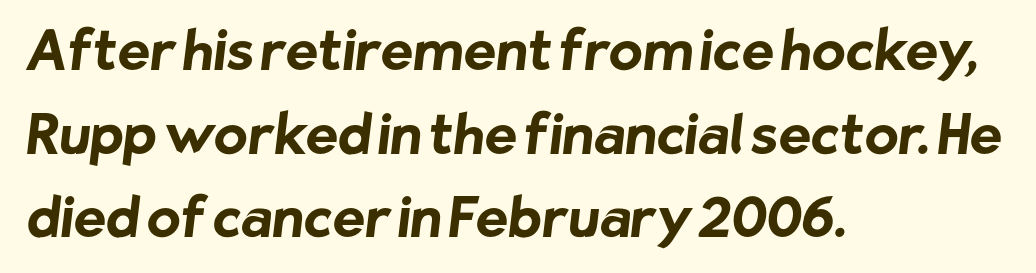
Q: Is the text bold? A: Yes.
Q: Is the typeface a serif or a sans-serif typeface? A: Sans-serif.
Q: Is the text underlined? A: No.
Q: How is the paragraph aligned? A: Left-aligned.
Q: Is the spacing between letters normal or unusually wide? A: Normal.
Q: Is the spacing between lines tight, normal or loose? A: Normal.
Q: Width (condensed, normal, or wide)? A: Normal.
Q: Stroke contrast? A: Low.
Q: x-height? A: Medium.
Q: Monospaced? A: No.
